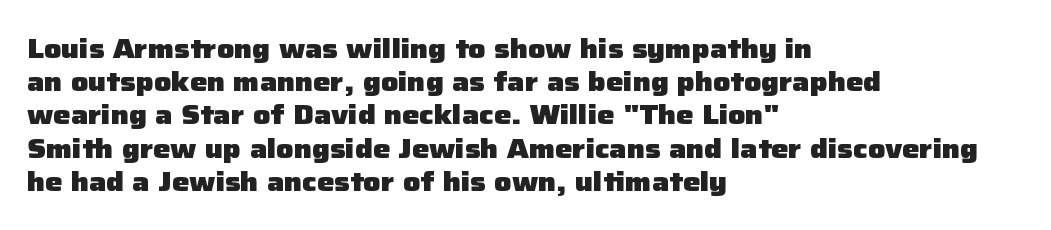
The image shows 27 px bold type, upright; set left-aligned, line spacing 1.23x, normal letter spacing, not underlined.
